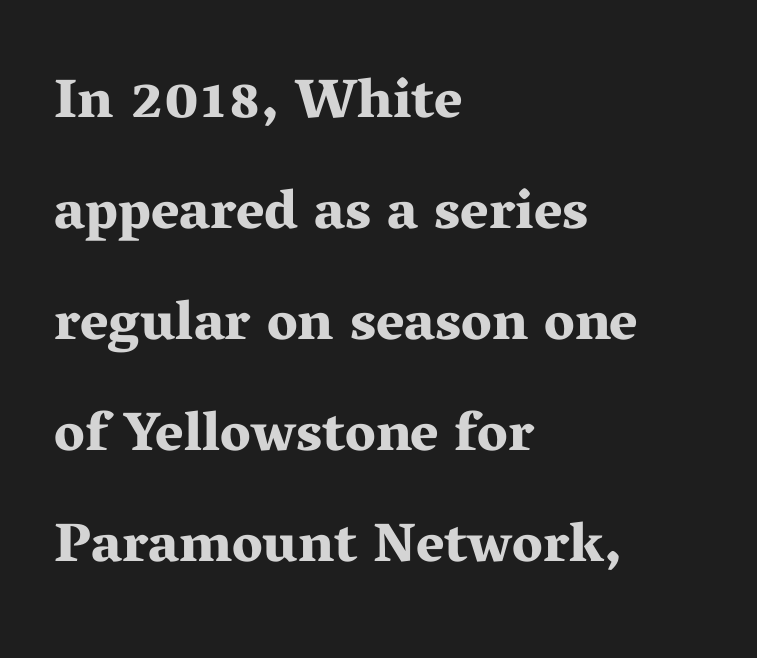
The image shows 55 px bold, wide serif type, upright; set left-aligned, loose line spacing (2.02x), normal letter spacing, not underlined; medium stroke contrast and a medium x-height.
